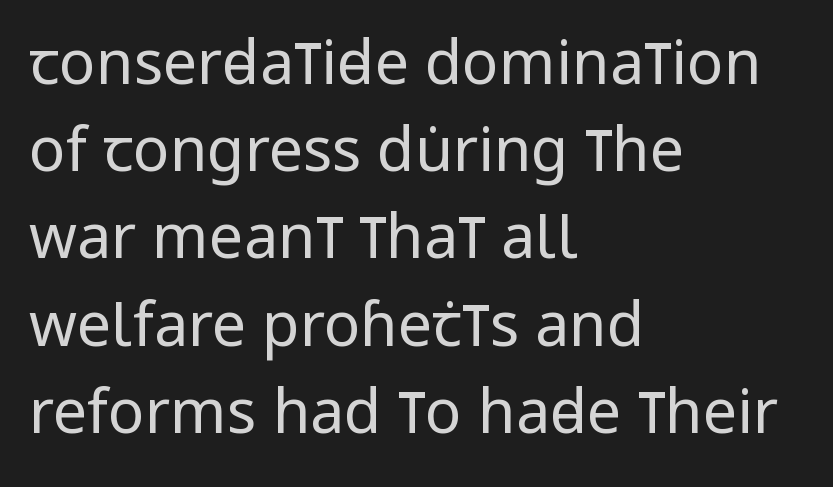
The image shows 61 px regular-weight, condensed sans-serif type, upright; set left-aligned, normal line spacing (1.43x), normal letter spacing, not underlined; low stroke contrast and a large x-height.
